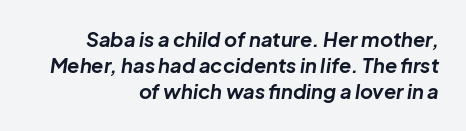
The image shows 20 px bold type, italic (leaning right); set right-aligned, normal line spacing (1.29x), normal letter spacing, not underlined.
